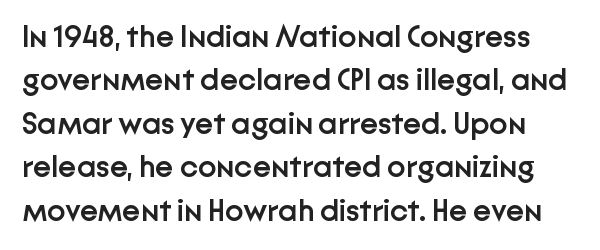
Glyph-to-glyph distance matches everyday printed text. Ordinary non-slanted type is in use. Moderately thickened strokes mark this as semibold type. Type style note: lacks serifs. Decoration check: the copy has no underline. If you measured baseline to baseline, you'd find a middling distance.
